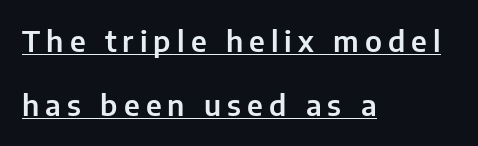
{"serif": "no", "italic": "no", "width": "normal", "stroke_contrast": "low", "x_height": "medium", "monospaced": "no", "underline": "yes", "align": "left", "line_spacing": "loose", "line_spacing_ratio": 2.21, "letter_spacing": "wide", "letter_spacing_em": 0.21, "glyph_px": 29}
